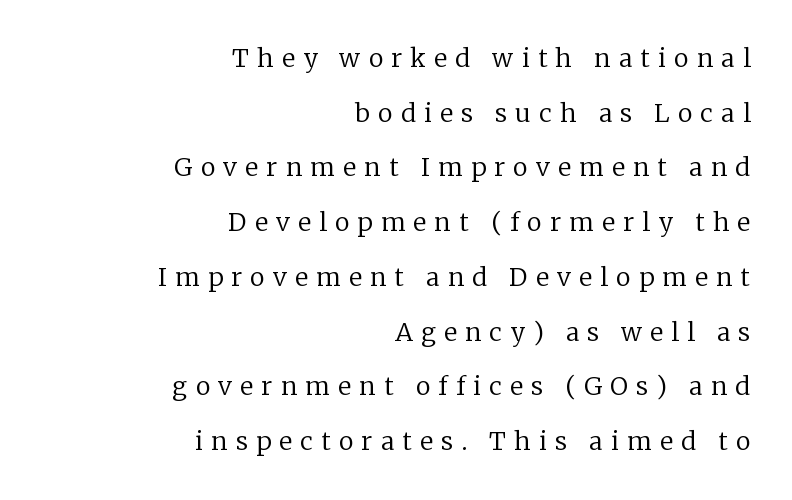
Successive baselines arrive slowly, with a big drop between each. Caption: multi-line text, flush right, ragged left. Tall strokes in this sample are plumb rather than angled. Words appear elongated and porous because spacing is wide. Letters have the restrained weight of plain body copy at most. The space beneath each line is pristine and unruled.
